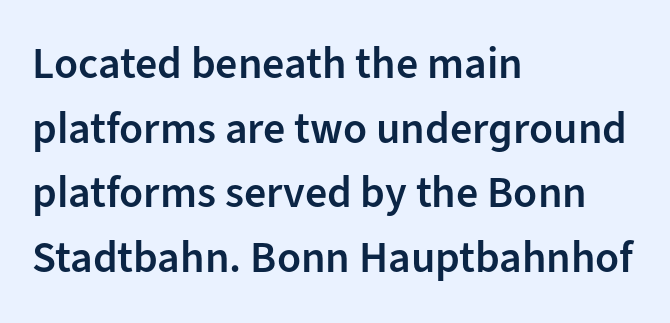
{"serif": "no", "italic": "no", "bold": "semi", "weight": "semibold", "width": "normal", "stroke_contrast": "low", "x_height": "medium", "monospaced": "no", "underline": "no", "align": "left", "line_spacing": "normal", "line_spacing_ratio": 1.47, "letter_spacing": "normal", "letter_spacing_em": 0.0, "glyph_px": 44}
